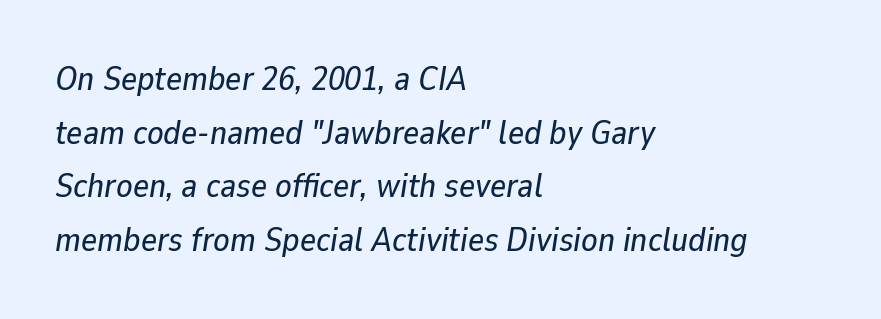
Q: Is the text italic (slanted)? A: Yes, it leans right by about 9 degrees.
Q: Is the text underlined? A: No.
Q: How is the paragraph aligned? A: Left-aligned.
Q: Is the spacing between letters normal or unusually wide? A: Normal.
Q: Is the spacing between lines tight, normal or loose? A: Normal.
Q: Width (condensed, normal, or wide)? A: Normal.
Q: Stroke contrast? A: Low.
Q: x-height? A: Medium.
Q: Monospaced? A: No.
